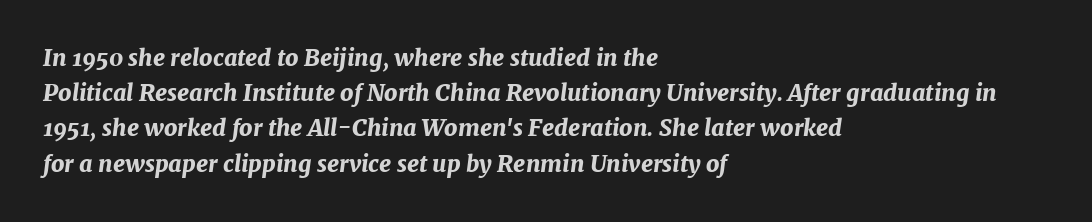
The image shows 23 px bold type, italic (leaning right); set left-aligned, normal line spacing (1.53x), normal letter spacing, not underlined.
